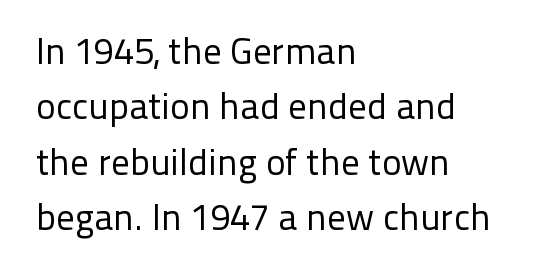
These lines are rendered in a variable-pitch font. The area under the type is left untouched. I'd call this a sans setting — the letters go barefoot. Nope, not italic — everything's standing straight. There is no visible air inserted between adjacent glyphs. Is the type heavy? It reads as light-to-regular instead.
